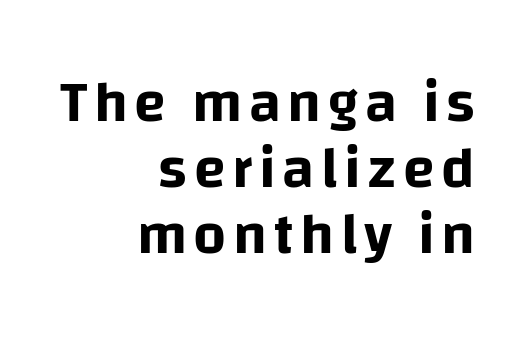
{"serif": "no", "italic": "no", "width": "normal", "stroke_contrast": "low", "x_height": "large", "monospaced": "no", "underline": "no", "align": "right", "line_spacing": "tight", "line_spacing_ratio": 1.14, "glyph_px": 58}
